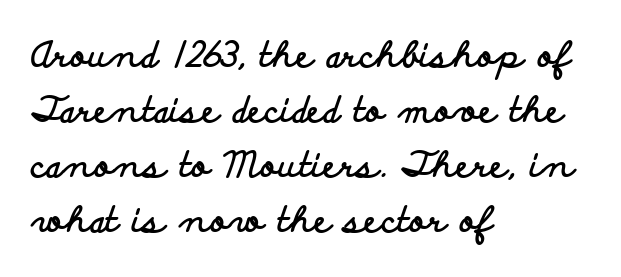
{"serif": "no", "bold": "yes", "weight": "bold", "width": "wide", "stroke_contrast": "low", "x_height": "small", "monospaced": "no", "underline": "no", "align": "left", "line_spacing": "normal", "line_spacing_ratio": 1.57, "letter_spacing": "normal", "letter_spacing_em": 0.0, "glyph_px": 35}
